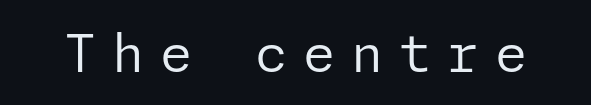
{"serif": "no", "italic": "no", "bold": "no", "weight": "regular", "width": "normal", "stroke_contrast": "low", "x_height": "medium", "underline": "no", "letter_spacing": "wide", "letter_spacing_em": 0.3, "glyph_px": 52}
